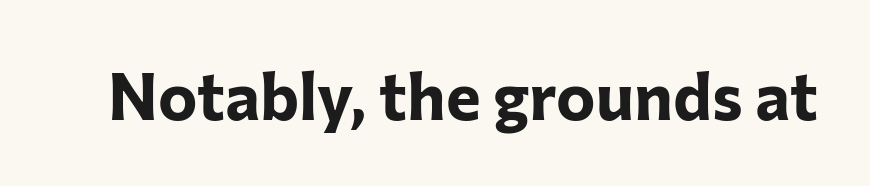
Q: Is the text bold? A: Yes.
Q: Is the text italic (slanted)? A: No, it is upright.
Q: Is the typeface a serif or a sans-serif typeface? A: Sans-serif.
Q: Is the text underlined? A: No.
Q: Is the spacing between letters normal or unusually wide? A: Normal.
Q: Width (condensed, normal, or wide)? A: Normal.
Q: Stroke contrast? A: Low.
Q: x-height? A: Medium.
Q: Monospaced? A: No.
